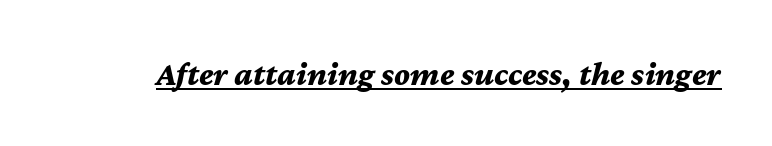
Q: Is the text bold? A: Yes.
Q: Is the text italic (slanted)? A: Yes, it leans right by about 12 degrees.
Q: Is the text underlined? A: Yes.
Q: Is the spacing between letters normal or unusually wide? A: Normal.
Q: Width (condensed, normal, or wide)? A: Normal.
Q: Stroke contrast? A: Medium.
Q: x-height? A: Medium.
Q: Monospaced? A: No.
